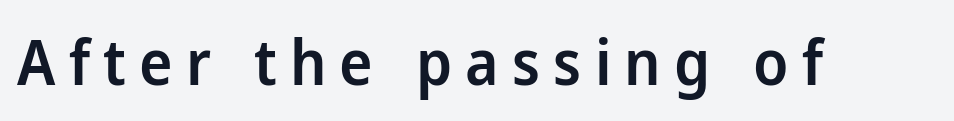
The image shows 63 px semibold sans-serif type, upright; set unusually wide letter spacing (+0.21 em), not underlined; low stroke contrast and a medium x-height.
